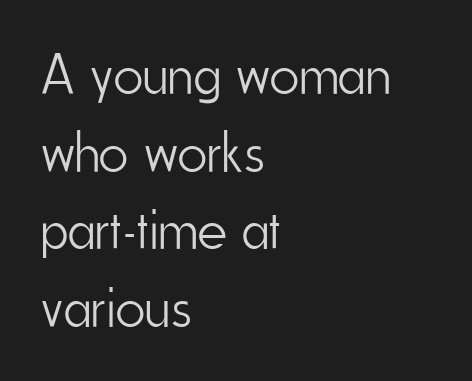
The rendering shows plain stroke endings on the letterforms — a sans-serif design. The weight would be labelled regular, book, light, or lighter still. Do the characters align in a grid? No, the font is proportional. The block of text has a typical density, with ordinary space between rows.
